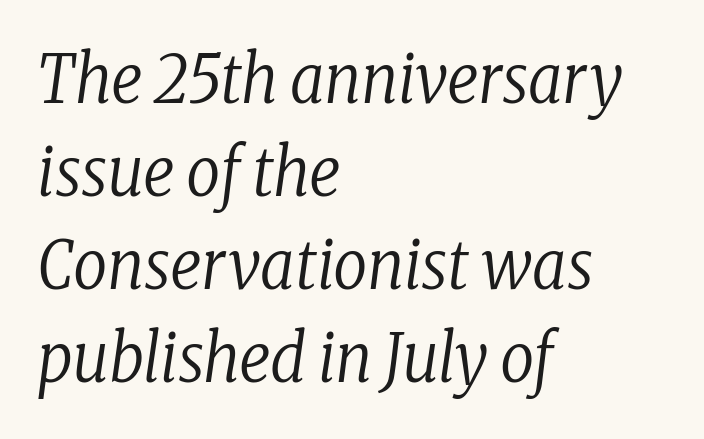
The image shows 67 px regular-weight, condensed serif type, italic (leaning right); set left-aligned, normal line spacing (1.39x), normal letter spacing, not underlined; low stroke contrast and a medium x-height.
